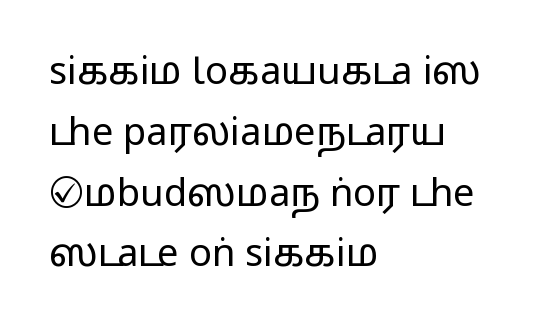
The image shows 38 px wide sans-serif type, upright; set left-aligned, normal line spacing (1.6x), normal letter spacing, not underlined; medium stroke contrast.
